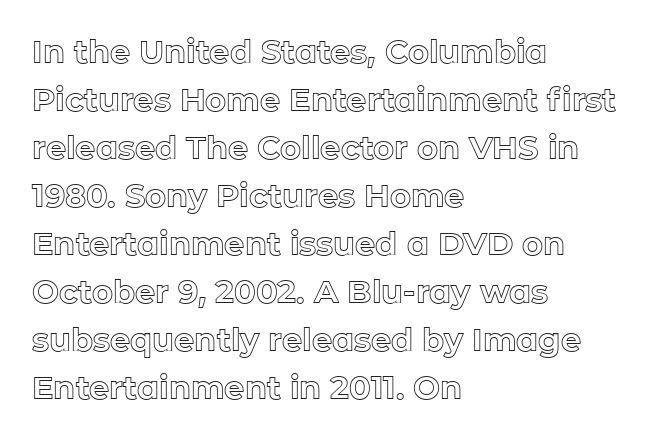
Q: Is the text italic (slanted)? A: No, it is upright.
Q: Is the text underlined? A: No.
Q: How is the paragraph aligned? A: Left-aligned.
Q: Is the spacing between letters normal or unusually wide? A: Normal.
Q: Is the spacing between lines tight, normal or loose? A: Normal.
Q: Width (condensed, normal, or wide)? A: Normal.
Q: x-height? A: Medium.
Q: Monospaced? A: No.
